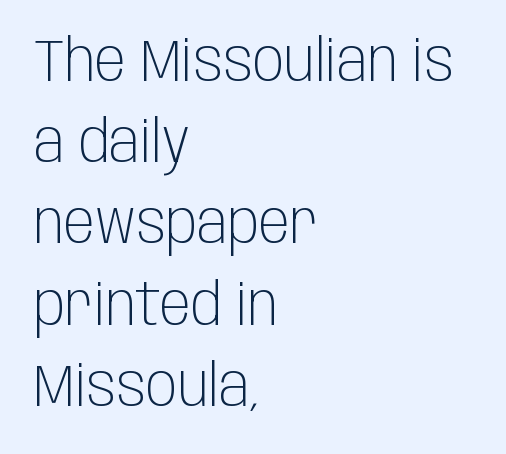
A sans-serif font was chosen for this passage. This sample uses plain, unmodified letter spacing. Notice how the passage keeps a crisp vertical edge on the left only. Each letter keeps its own natural width here, so spacing adapts to shape. Any mark beneath the type? The region is blank. Is the stroke heavy? The answer is a plain regular-or-lighter.
